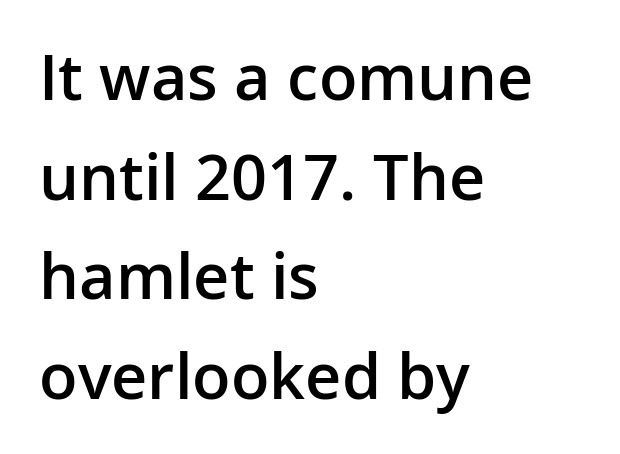
Q: Is the text bold? A: Semi-bold.
Q: Is the text italic (slanted)? A: No, it is upright.
Q: Is the typeface a serif or a sans-serif typeface? A: Sans-serif.
Q: Is the text underlined? A: No.
Q: How is the paragraph aligned? A: Left-aligned.
Q: Is the spacing between letters normal or unusually wide? A: Normal.
Q: Is the spacing between lines tight, normal or loose? A: Normal.
Q: Width (condensed, normal, or wide)? A: Normal.
Q: Stroke contrast? A: Low.
Q: x-height? A: Medium.
Q: Monospaced? A: No.
